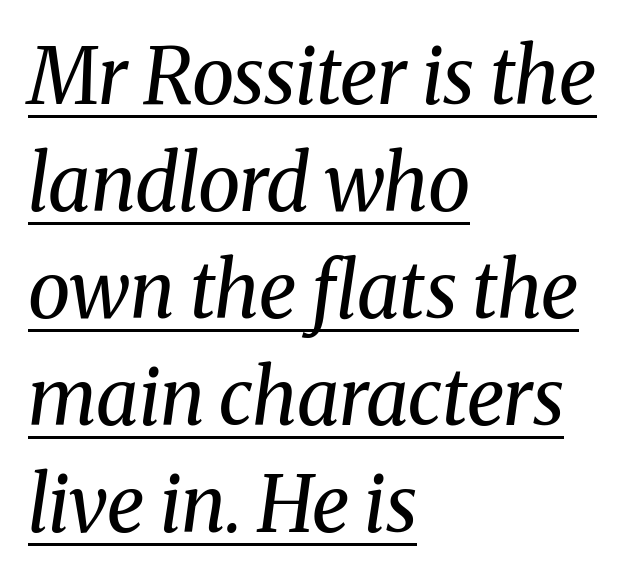
These lines keep a tight, regular rhythm from letter to letter. A serif font was chosen for this passage. The rows are spaced the way most documents space them. The face looks like a standard text weight, possibly lighter.
